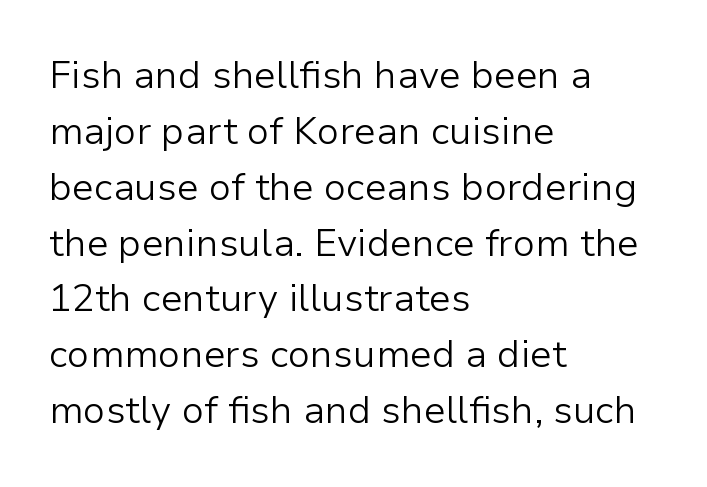
Q: Is the text bold? A: No.
Q: Is the text italic (slanted)? A: No, it is upright.
Q: Is the typeface a serif or a sans-serif typeface? A: Sans-serif.
Q: Is the text underlined? A: No.
Q: How is the paragraph aligned? A: Left-aligned.
Q: Is the spacing between letters normal or unusually wide? A: Normal.
Q: Is the spacing between lines tight, normal or loose? A: Normal.
Q: Width (condensed, normal, or wide)? A: Normal.
Q: Stroke contrast? A: Low.
Q: x-height? A: Medium.
Q: Monospaced? A: No.
